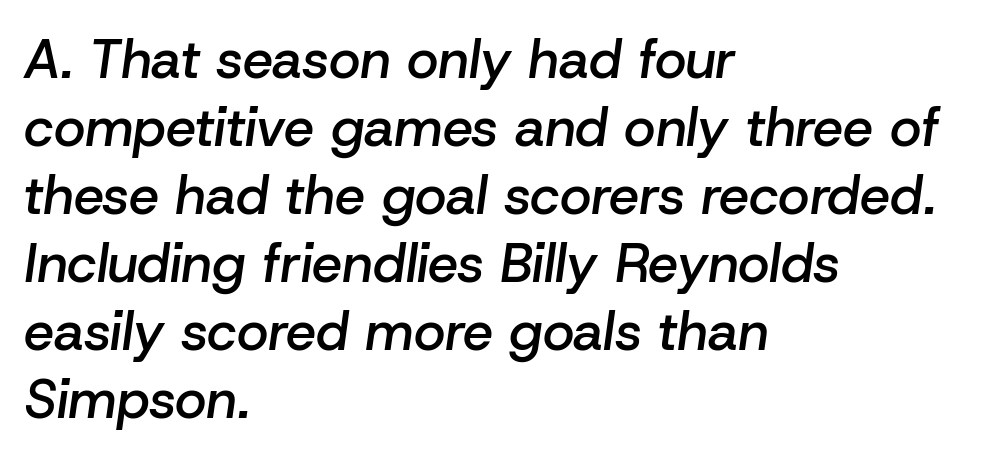
Q: Is the text bold? A: Semi-bold.
Q: Is the text italic (slanted)? A: Yes, it leans right by about 8 degrees.
Q: Is the text underlined? A: No.
Q: How is the paragraph aligned? A: Left-aligned.
Q: Is the spacing between letters normal or unusually wide? A: Normal.
Q: Is the spacing between lines tight, normal or loose? A: Normal.
Q: Width (condensed, normal, or wide)? A: Normal.
Q: Stroke contrast? A: Low.
Q: x-height? A: Medium.
Q: Monospaced? A: No.
